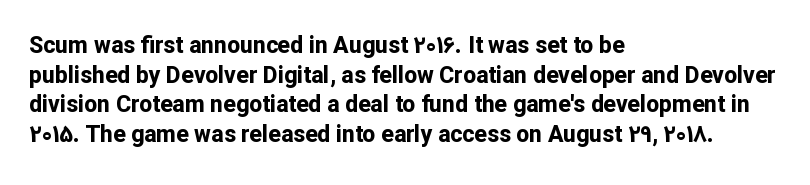
Is there any slant? The stems are plumb. Nothing unusual about the tracking: characters are spaced as the font intends. These words are printed bold, with thick strokes throughout. Evenly set lines give the paragraph a standard silhouette.
